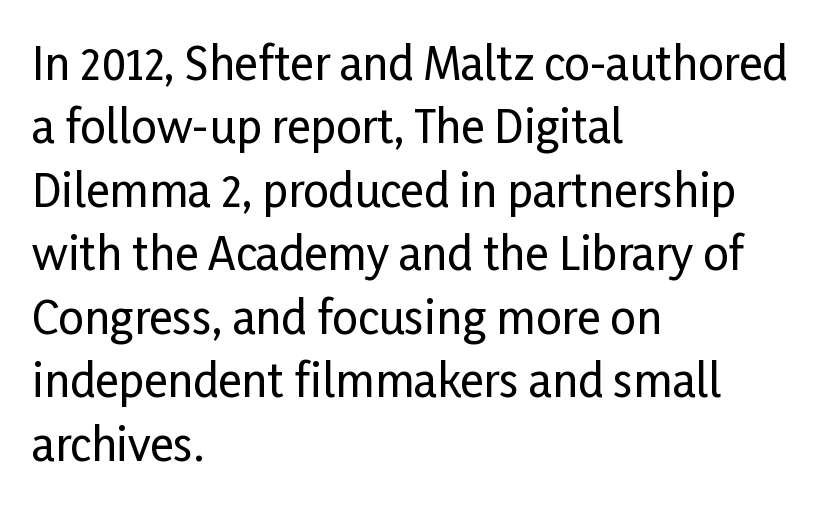
Which margin do the lines hug? The left one — the right edge is uneven. Only glyphs here, with clear space below each row. The font family rendered here belongs to the sans-serif group. Does the lettering tilt? It doesn't — this is upright. Leading matches the norm, producing a regular column.
